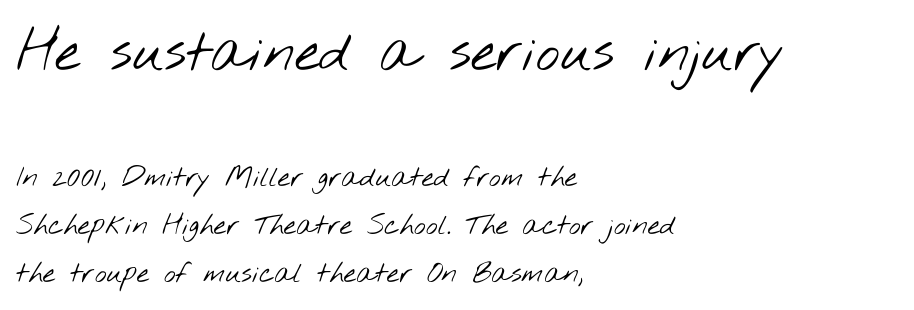
Compare the two chunks: the upper has the greater cap height. A typesetter would call this proportional, since set widths differ per character. A sans-serif font was chosen for this passage. Each row of text sits above clean, open space. Horizontally, the lines are justified to the leading edge only.
